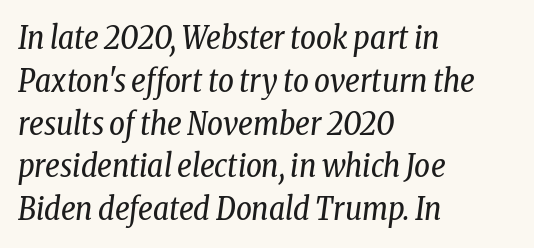
{"serif": "yes", "italic": "yes", "lean": "right", "slant_degrees": 8, "bold": "no", "weight": "regular", "width": "condensed", "stroke_contrast": "low", "x_height": "medium", "monospaced": "no", "underline": "no", "align": "left", "line_spacing": "normal", "line_spacing_ratio": 1.38, "letter_spacing": "normal", "letter_spacing_em": 0.0, "glyph_px": 31}
